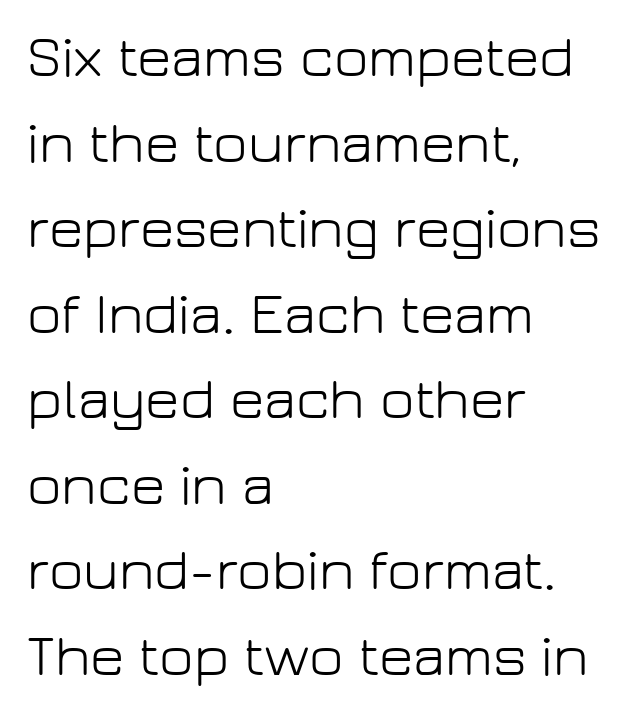
Each line starts at the same left margin while the right side varies. Nobody drew a line under any word here. The gaps between neighbouring characters are ordinary and unremarkable. The letters stand straight up with perfectly vertical stems. Stems here are at most as thick as an everyday book face.
